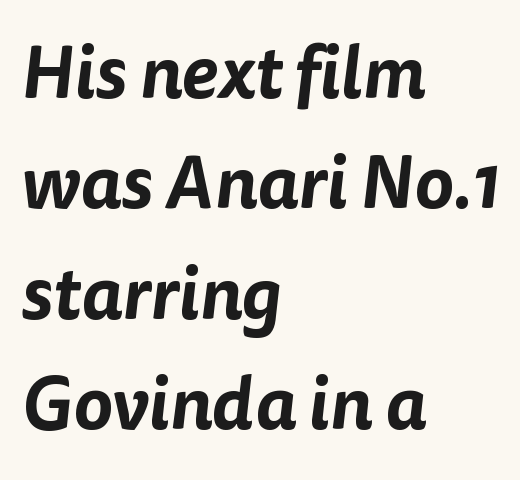
The image shows 74 px sans-serif type; set left-aligned, normal line spacing (1.49x), normal letter spacing, not underlined; low stroke contrast and a medium x-height.
